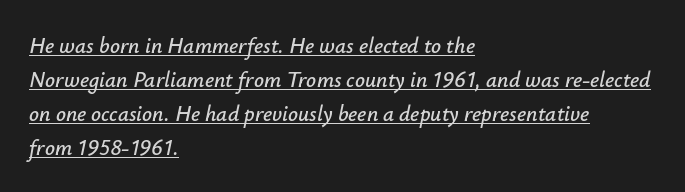
Caption: multi-line text, flush left, ragged right. The type is set solid horizontally, with unmodified tracking. The words here are underlined. Regular leading.
